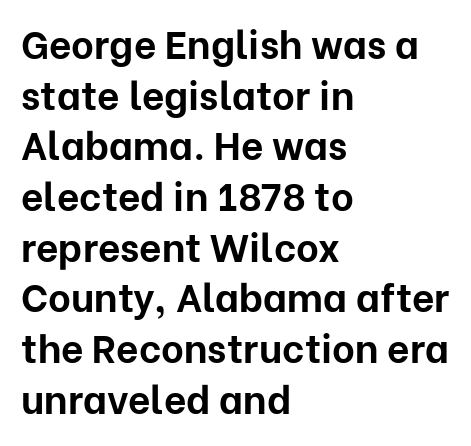
Q: Is the text bold? A: Yes.
Q: Is the text italic (slanted)? A: No, it is upright.
Q: Is the typeface a serif or a sans-serif typeface? A: Sans-serif.
Q: Is the text underlined? A: No.
Q: How is the paragraph aligned? A: Left-aligned.
Q: Is the spacing between letters normal or unusually wide? A: Normal.
Q: Is the spacing between lines tight, normal or loose? A: Normal.
Q: Width (condensed, normal, or wide)? A: Normal.
Q: Stroke contrast? A: Low.
Q: x-height? A: Medium.
Q: Monospaced? A: No.
